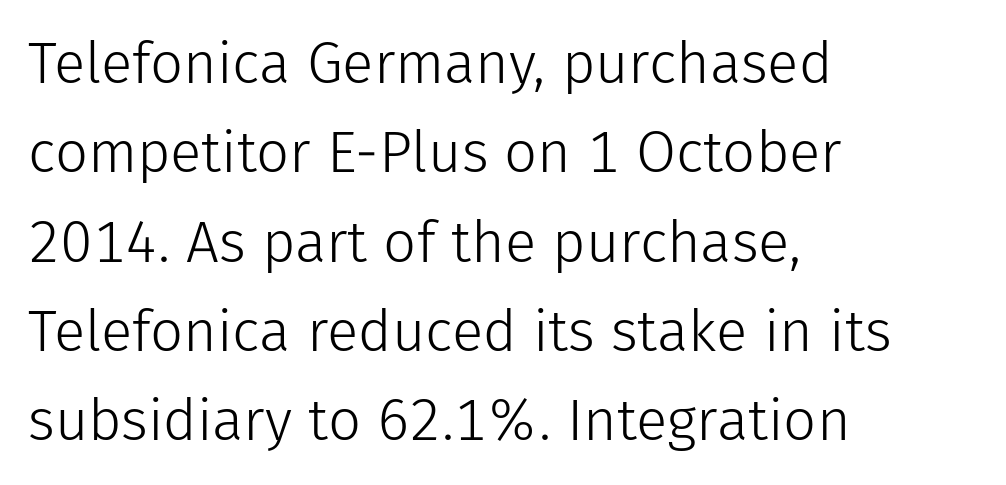
The image shows 58 px light sans-serif type, upright; set left-aligned, normal line spacing (1.54x), normal letter spacing, not underlined; low stroke contrast and a medium x-height.
